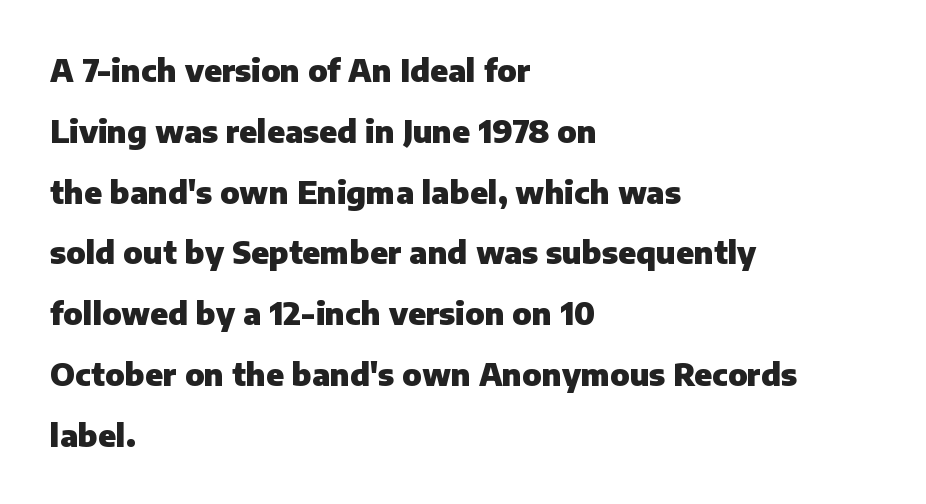
Q: Is the text bold? A: Yes.
Q: Is the text italic (slanted)? A: No, it is upright.
Q: Is the typeface a serif or a sans-serif typeface? A: Sans-serif.
Q: Is the text underlined? A: No.
Q: How is the paragraph aligned? A: Left-aligned.
Q: Is the spacing between letters normal or unusually wide? A: Normal.
Q: Is the spacing between lines tight, normal or loose? A: Loose.
Q: Width (condensed, normal, or wide)? A: Normal.
Q: Stroke contrast? A: Low.
Q: x-height? A: Medium.
Q: Monospaced? A: No.
